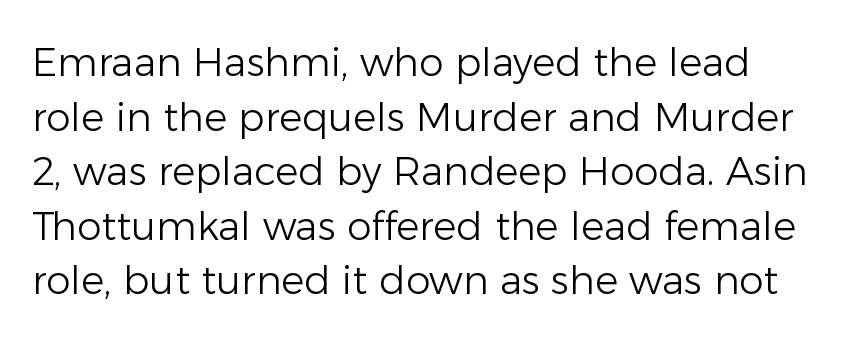
Q: Is the text bold? A: No.
Q: Is the text italic (slanted)? A: No, it is upright.
Q: Is the typeface a serif or a sans-serif typeface? A: Sans-serif.
Q: Is the text underlined? A: No.
Q: Is the spacing between letters normal or unusually wide? A: Normal.
Q: Is the spacing between lines tight, normal or loose? A: Normal.
Q: Width (condensed, normal, or wide)? A: Normal.
Q: Stroke contrast? A: Low.
Q: x-height? A: Medium.
Q: Monospaced? A: No.
